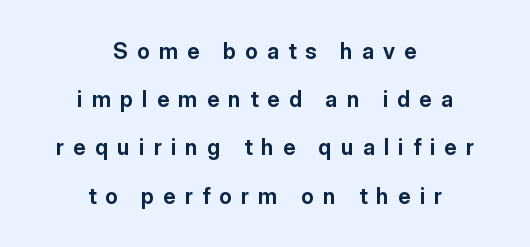
{"italic": "no", "bold": "yes", "underline": "no", "align": "center", "line_spacing": "loose", "line_spacing_ratio": 2.19, "letter_spacing": "wide", "letter_spacing_em": 0.42, "glyph_px": 22}
